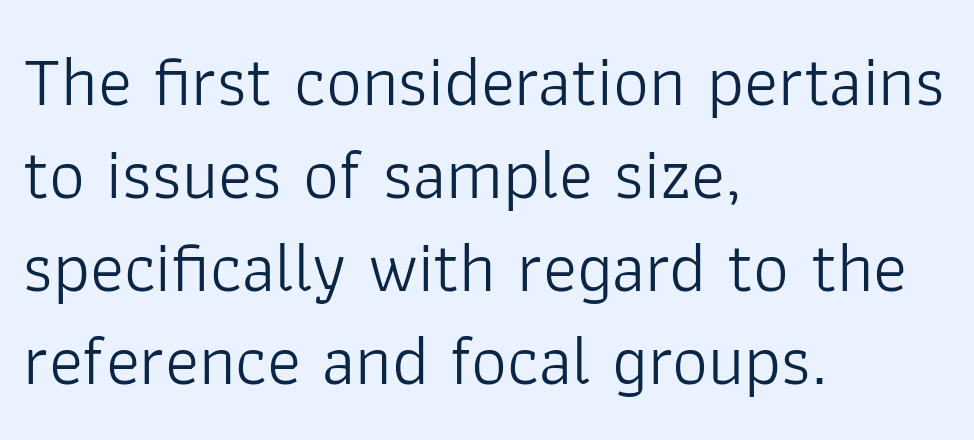
The image shows 71 px light sans-serif type, upright; set left-aligned, normal line spacing (1.31x), normal letter spacing, not underlined; low stroke contrast and a medium x-height.
